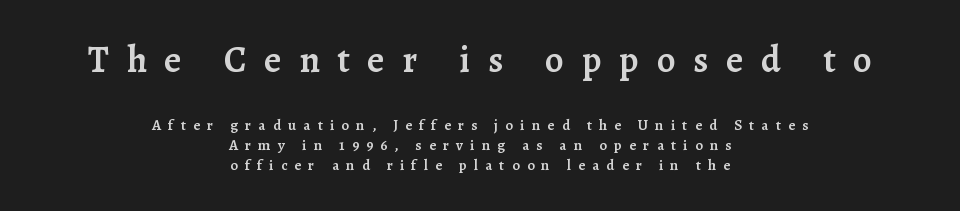
Q: Is the text bold? A: Semi-bold.
Q: Is the text italic (slanted)? A: No, it is upright.
Q: Is the typeface a serif or a sans-serif typeface? A: Serif.
Q: Is the text underlined? A: No.
Q: How is the paragraph aligned? A: Centered.
Q: Is the spacing between letters normal or unusually wide? A: Unusually wide.
Q: Is the spacing between lines tight, normal or loose? A: Normal.
Q: Which block of text is set in a larger size, the first (top) or the second (bottom)? A: The first (top) one.
Q: Width (condensed, normal, or wide)? A: Normal.
Q: Stroke contrast? A: Low.
Q: x-height? A: Medium.
Q: Monospaced? A: No.
